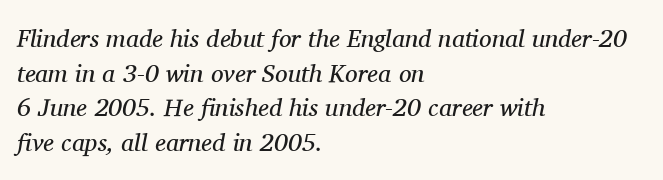
Q: Is the text bold? A: No.
Q: Is the text italic (slanted)? A: Yes, it leans right by about 11 degrees.
Q: Is the text underlined? A: No.
Q: How is the paragraph aligned? A: Left-aligned.
Q: Is the spacing between letters normal or unusually wide? A: Normal.
Q: Is the spacing between lines tight, normal or loose? A: Normal.
